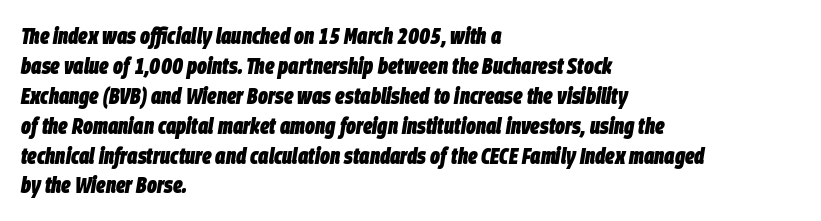
Q: Is the text bold? A: Yes.
Q: Is the text italic (slanted)? A: Yes, it leans right by about 9 degrees.
Q: Is the text underlined? A: No.
Q: How is the paragraph aligned? A: Left-aligned.
Q: Is the spacing between letters normal or unusually wide? A: Normal.
Q: Is the spacing between lines tight, normal or loose? A: Normal.
